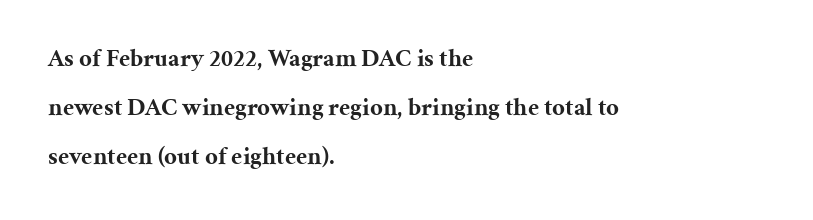
The image shows 25 px bold type, upright; set left-aligned, loose line spacing (1.96x), normal letter spacing, not underlined.
